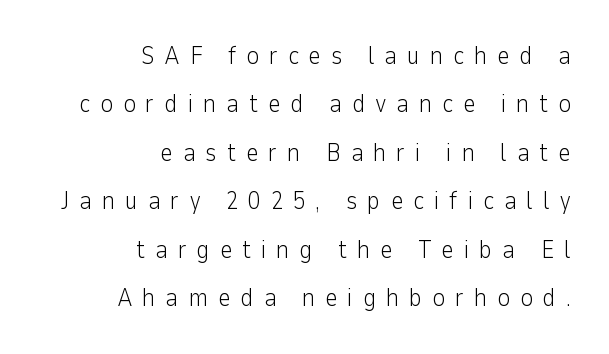
{"italic": "no", "bold": "no", "underline": "no", "align": "right", "line_spacing": "loose", "line_spacing_ratio": 1.94, "letter_spacing": "wide", "letter_spacing_em": 0.39, "glyph_px": 25}
